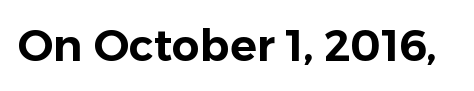
Q: Is the text italic (slanted)? A: No, it is upright.
Q: Is the typeface a serif or a sans-serif typeface? A: Sans-serif.
Q: Is the text underlined? A: No.
Q: Is the spacing between letters normal or unusually wide? A: Normal.
Q: Width (condensed, normal, or wide)? A: Normal.
Q: Stroke contrast? A: Low.
Q: x-height? A: Medium.
Q: Monospaced? A: No.
